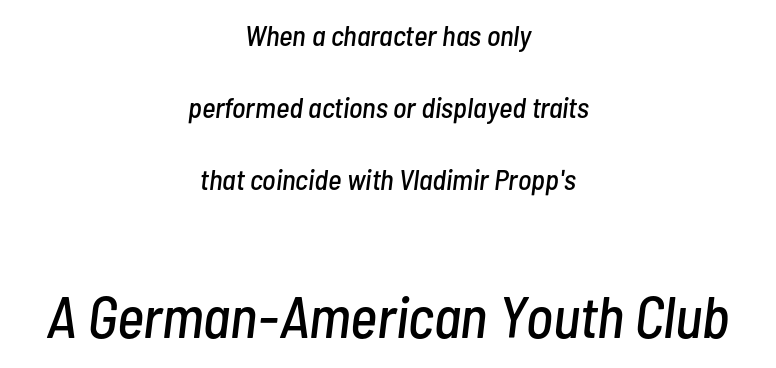
Q: Is the text italic (slanted)? A: Yes, it leans right by about 7 degrees.
Q: Is the text underlined? A: No.
Q: How is the paragraph aligned? A: Centered.
Q: Is the spacing between letters normal or unusually wide? A: Normal.
Q: Is the spacing between lines tight, normal or loose? A: Loose.
Q: Which block of text is set in a larger size, the first (top) or the second (bottom)? A: The second (bottom) one.
Q: Width (condensed, normal, or wide)? A: Condensed.
Q: Stroke contrast? A: Low.
Q: x-height? A: Medium.
Q: Monospaced? A: No.
